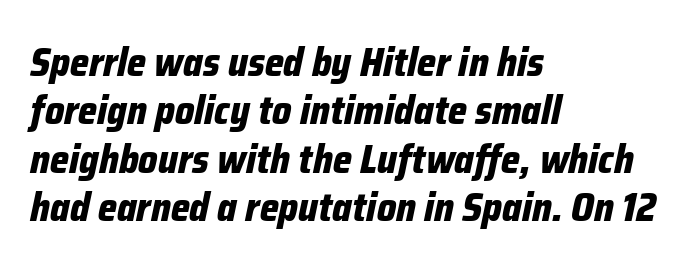
Q: Is the text bold? A: Yes.
Q: Is the text italic (slanted)? A: Yes, it leans right by about 12 degrees.
Q: Is the text underlined? A: No.
Q: How is the paragraph aligned? A: Left-aligned.
Q: Is the spacing between letters normal or unusually wide? A: Normal.
Q: Width (condensed, normal, or wide)? A: Condensed.
Q: Stroke contrast? A: Low.
Q: x-height? A: Medium.
Q: Monospaced? A: No.
